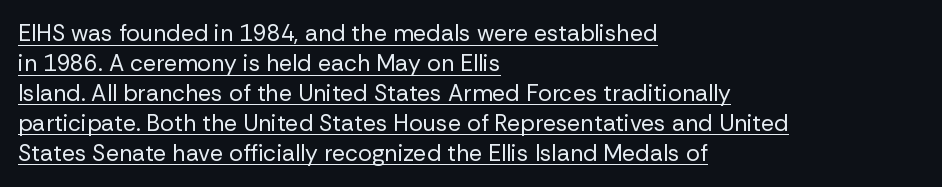
The image shows 23 px text type, upright; set left-aligned, normal line spacing (1.3x), normal letter spacing, underlined.
